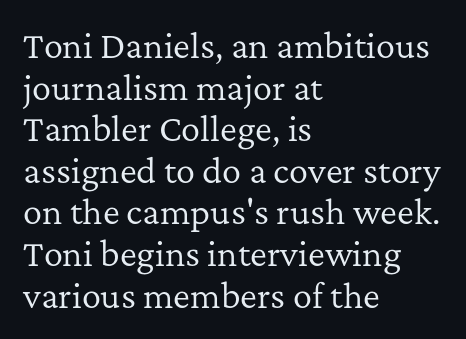
The image shows 32 px regular-weight serif type, upright; set left-aligned, normal line spacing (1.3x), normal letter spacing, not underlined; low stroke contrast and a medium x-height.
